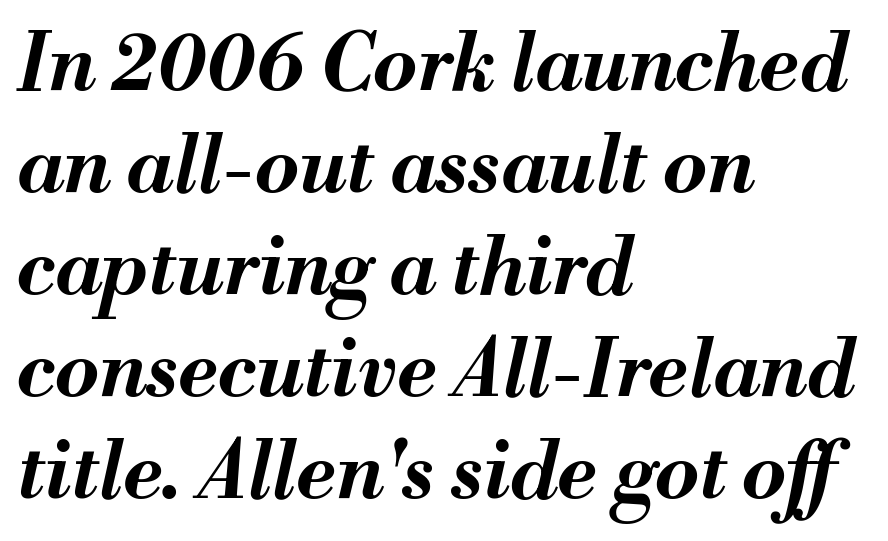
Q: Is the text bold? A: Yes.
Q: Is the text italic (slanted)? A: Yes, it leans right by about 13 degrees.
Q: Is the text underlined? A: No.
Q: How is the paragraph aligned? A: Left-aligned.
Q: Is the spacing between letters normal or unusually wide? A: Normal.
Q: Is the spacing between lines tight, normal or loose? A: Normal.
Q: Width (condensed, normal, or wide)? A: Normal.
Q: Stroke contrast? A: Medium.
Q: x-height? A: Small.
Q: Monospaced? A: No.
